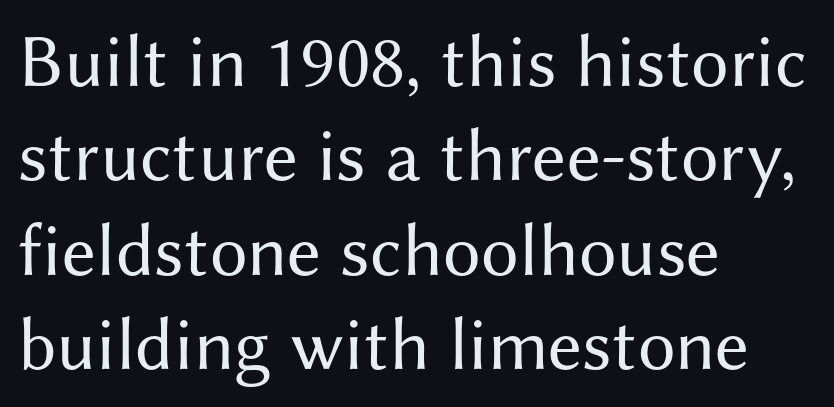
The image shows 75 px regular-weight sans-serif type, upright; set left-aligned, normal line spacing (1.26x), normal letter spacing, not underlined; medium stroke contrast and a medium x-height.
